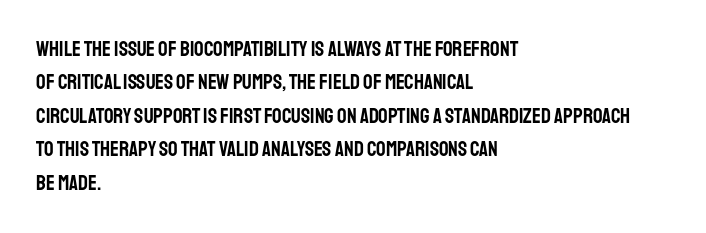
{"italic": "no", "underline": "no", "align": "left", "line_spacing": "normal", "line_spacing_ratio": 1.59, "letter_spacing": "normal", "letter_spacing_em": 0.0, "glyph_px": 21}
